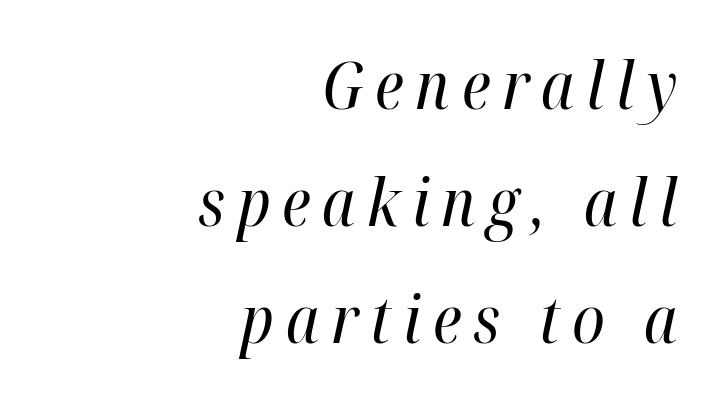
The image shows 66 px regular-weight, condensed type, italic (leaning right); set right-aligned, line spacing 1.77x, not underlined; high stroke contrast and a medium x-height.
